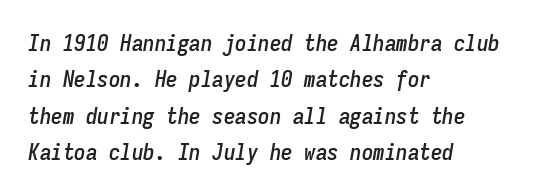
{"italic": "yes", "lean": "right", "slant_degrees": 9, "underline": "no", "align": "left", "line_spacing": "normal", "line_spacing_ratio": 1.58, "letter_spacing": "normal", "letter_spacing_em": 0.0, "glyph_px": 23}
